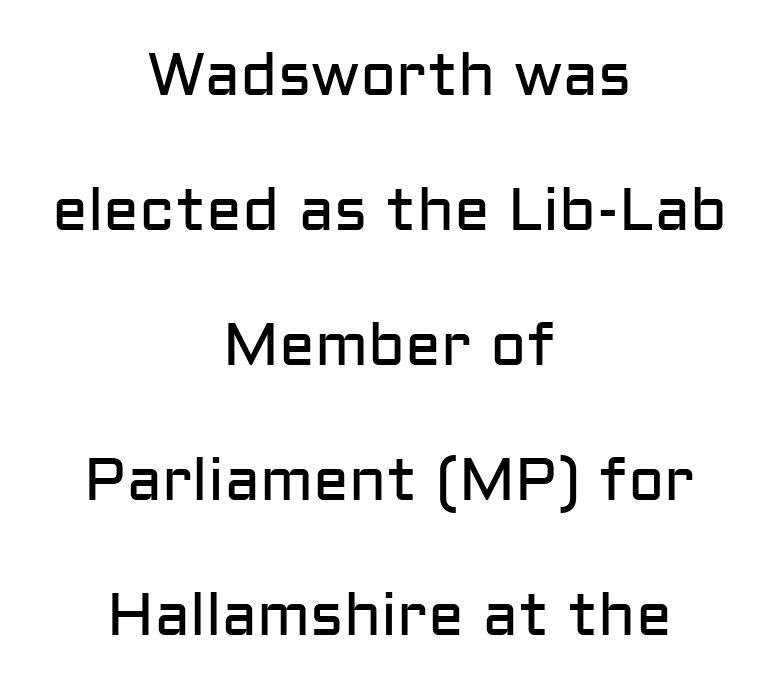
The image shows 60 px regular-weight sans-serif type, upright; set centered, loose line spacing (2.25x), normal letter spacing, not underlined; low stroke contrast and a medium x-height.
